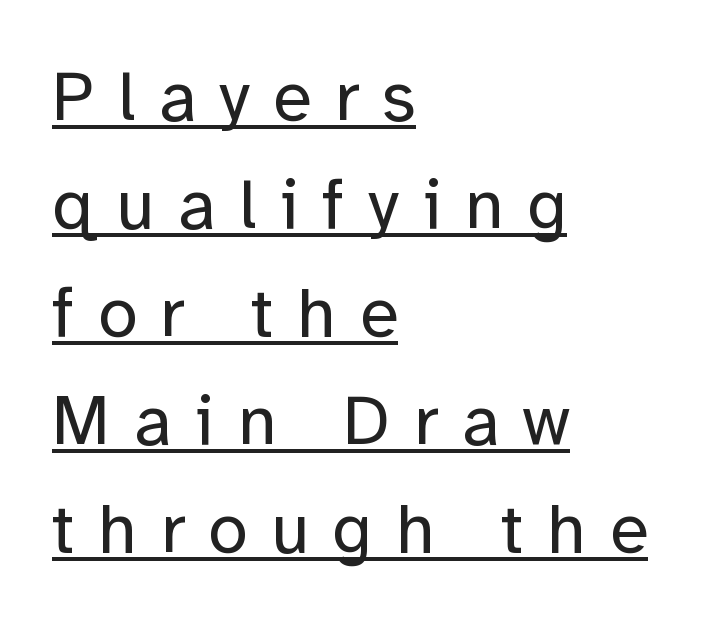
Q: Is the text bold? A: No.
Q: Is the text italic (slanted)? A: No, it is upright.
Q: Is the typeface a serif or a sans-serif typeface? A: Sans-serif.
Q: Is the text underlined? A: Yes.
Q: How is the paragraph aligned? A: Left-aligned.
Q: Is the spacing between letters normal or unusually wide? A: Unusually wide.
Q: Is the spacing between lines tight, normal or loose? A: Normal.
Q: Width (condensed, normal, or wide)? A: Normal.
Q: Stroke contrast? A: Low.
Q: x-height? A: Medium.
Q: Monospaced? A: No.
